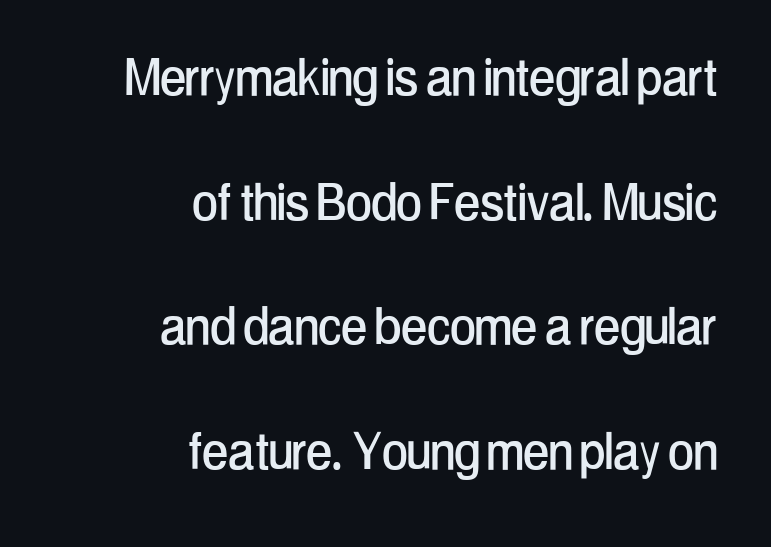
{"serif": "no", "italic": "no", "width": "condensed", "stroke_contrast": "low", "x_height": "medium", "monospaced": "no", "underline": "no", "align": "right", "line_spacing": "loose", "line_spacing_ratio": 2.01, "letter_spacing": "normal", "letter_spacing_em": 0.0, "glyph_px": 62}
